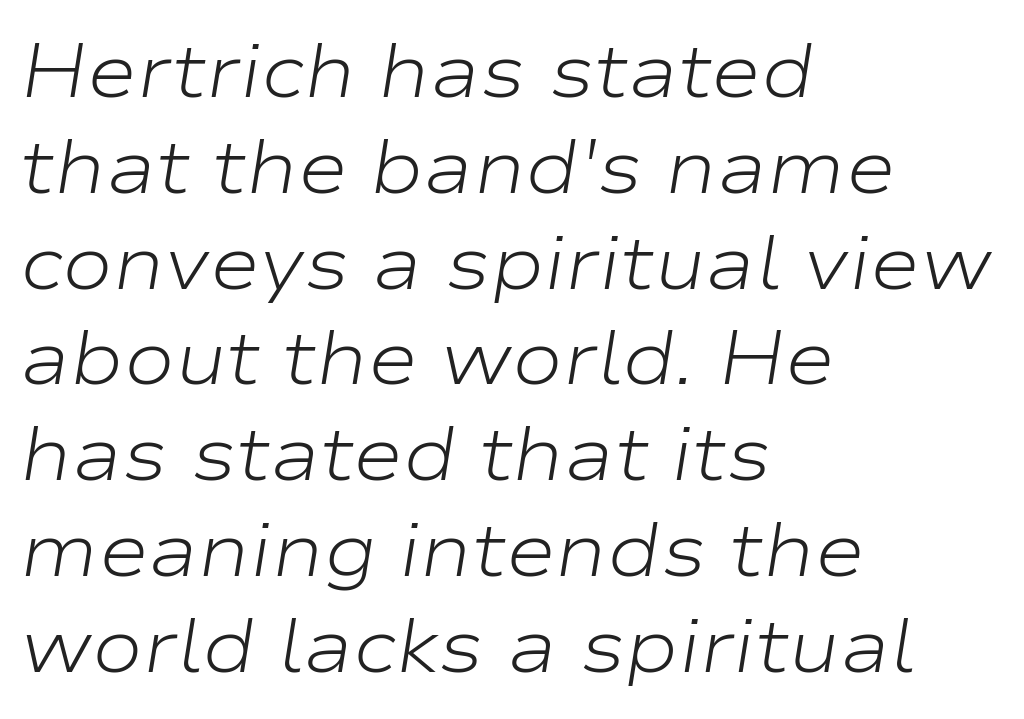
The image shows 76 px light, wide type, italic (leaning right); set left-aligned, normal line spacing (1.26x), normal letter spacing, not underlined; low stroke contrast and a medium x-height.
